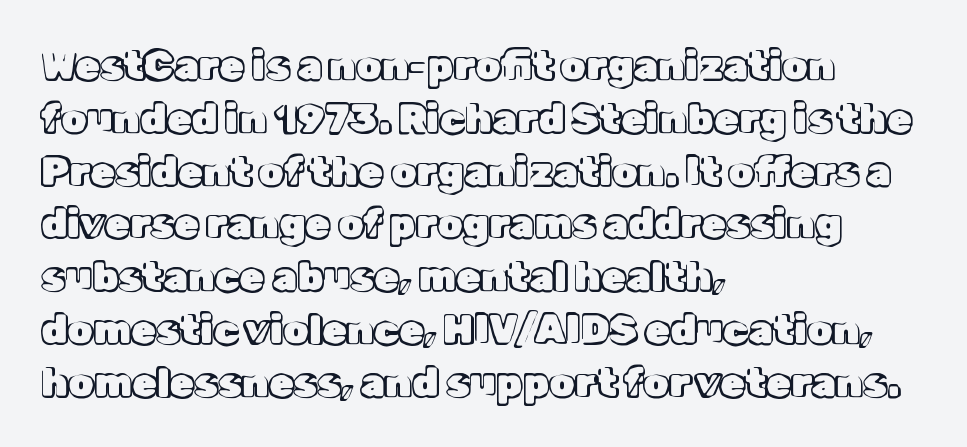
Q: Is the text italic (slanted)? A: No, it is upright.
Q: Is the text underlined? A: No.
Q: How is the paragraph aligned? A: Left-aligned.
Q: Is the spacing between letters normal or unusually wide? A: Normal.
Q: Is the spacing between lines tight, normal or loose? A: Normal.
Q: Width (condensed, normal, or wide)? A: Normal.
Q: x-height? A: Medium.
Q: Monospaced? A: No.
